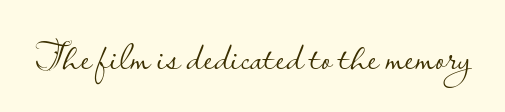
Q: Is the text bold? A: No.
Q: Is the text italic (slanted)? A: Yes.
Q: Is the typeface a serif or a sans-serif typeface? A: Sans-serif.
Q: Is the text underlined? A: No.
Q: Is the spacing between letters normal or unusually wide? A: Normal.
Q: Width (condensed, normal, or wide)? A: Normal.
Q: Stroke contrast? A: Low.
Q: x-height? A: Small.
Q: Monospaced? A: No.
